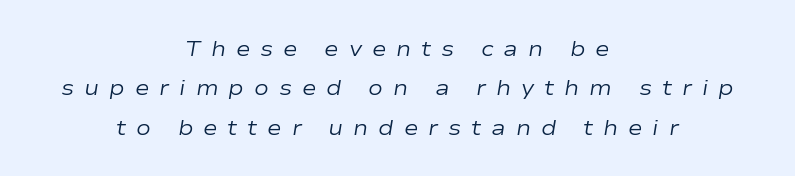
The rendering inserts visible extra space after every character. Weight: in the light-to-regular range. No word sits above an underline. Rendered with sloped, italic letterforms. Notice how the passage keeps no hard edge, just a central spine.
